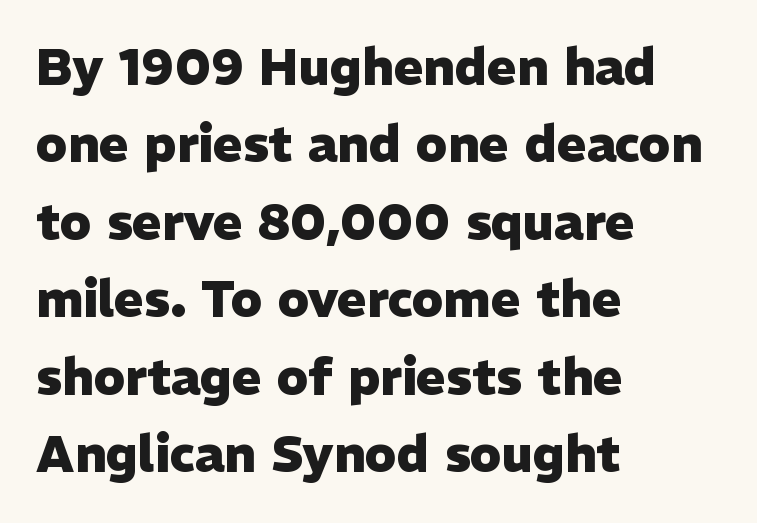
Q: Is the text bold? A: Yes.
Q: Is the text italic (slanted)? A: No, it is upright.
Q: Is the typeface a serif or a sans-serif typeface? A: Sans-serif.
Q: Is the text underlined? A: No.
Q: How is the paragraph aligned? A: Left-aligned.
Q: Is the spacing between letters normal or unusually wide? A: Normal.
Q: Is the spacing between lines tight, normal or loose? A: Normal.
Q: Width (condensed, normal, or wide)? A: Normal.
Q: Stroke contrast? A: Low.
Q: x-height? A: Medium.
Q: Monospaced? A: No.
